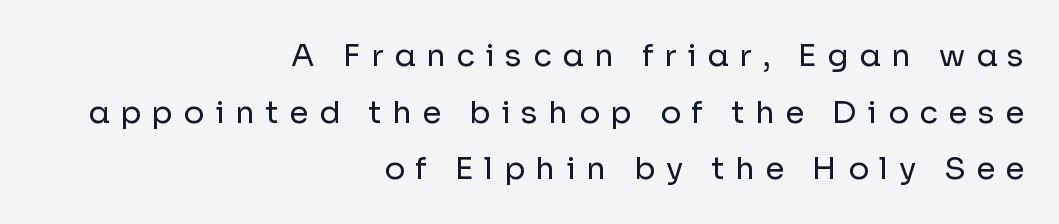
Unmarked baselines from the first word to the last. The type sits square on the baseline with zero lean. The cut favours lightness, reaching ordinary text weight at its darkest. Here the designer chose a conventional face with non-uniform glyph widths. Note: no serifs on the glyphs. Teacher's note: observe the even right margin — that is flush-right alignment.
